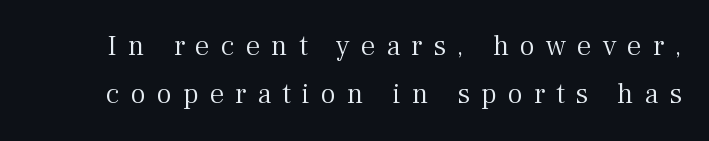
Normally led — the rows are evenly, conventionally spaced. The letters advance in unequal steps, a hallmark of proportional type. Unbolded letterforms with no extra heft. Designer's note — italics off, roman on. Honestly, the letter spacing is so wide it's the main thing you notice.
